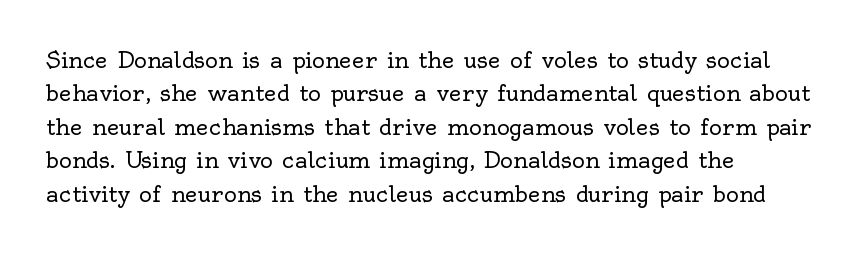
Summary of vertical rhythm: regular, with standard interline spacing. No extra ink here — the face is not bold. Quick note: not italic, upright. Horizontal alignment here is leftward, the default for most running prose.
